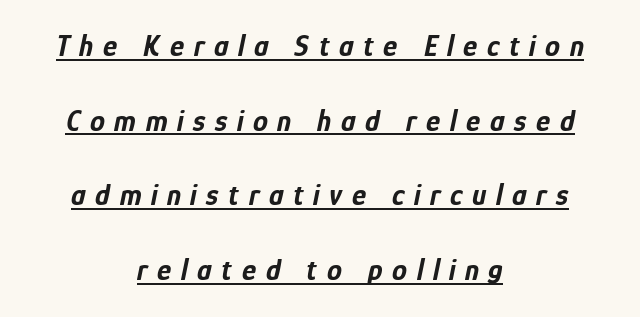
The image shows 30 px bold, condensed type, italic (leaning right); set centered, loose line spacing (2.49x), unusually wide letter spacing (+0.32 em), underlined; low stroke contrast and a medium x-height.
